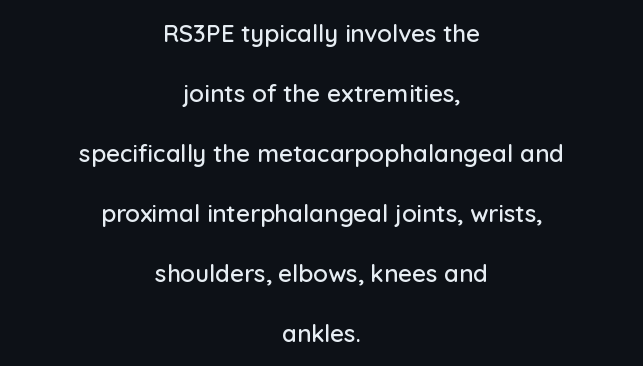
The image shows 24 px text type, upright; set centered, loose line spacing (2.5x), normal letter spacing, not underlined.
